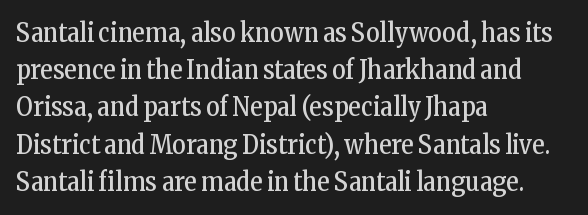
{"italic": "no", "bold": "no", "underline": "no", "align": "left", "line_spacing": "normal", "line_spacing_ratio": 1.43, "letter_spacing": "normal", "letter_spacing_em": 0.0, "glyph_px": 26}
